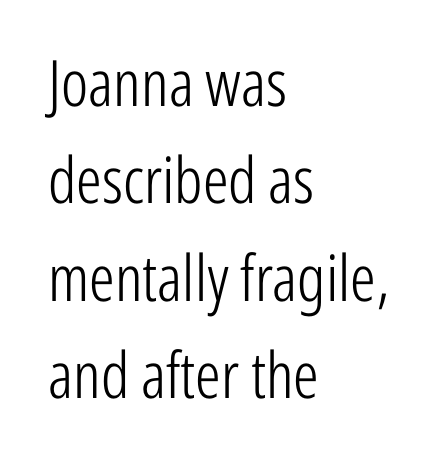
Unlike italic type, these characters show no tilt at all. A bare baseline throughout the passage. The rag falls on the right side of this text block. The designer left line spacing at the default. No heavy texture on the line: the type isn't bold.
